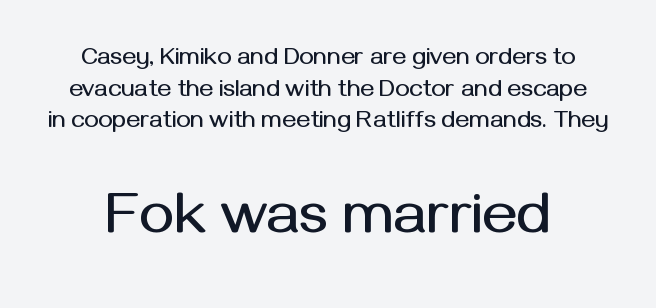
The image shows 59 px sans-serif type, upright; set normal line spacing (1.32x), normal letter spacing, not underlined; the second (bottom) block is 2.46x larger; medium stroke contrast and a medium x-height.
